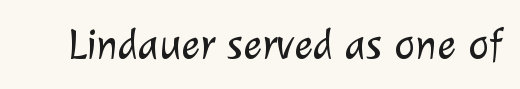
{"serif": "no", "bold": "no", "weight": "light", "width": "normal", "stroke_contrast": "low", "x_height": "medium", "monospaced": "no", "underline": "no", "letter_spacing": "normal", "letter_spacing_em": 0.0, "glyph_px": 44}
